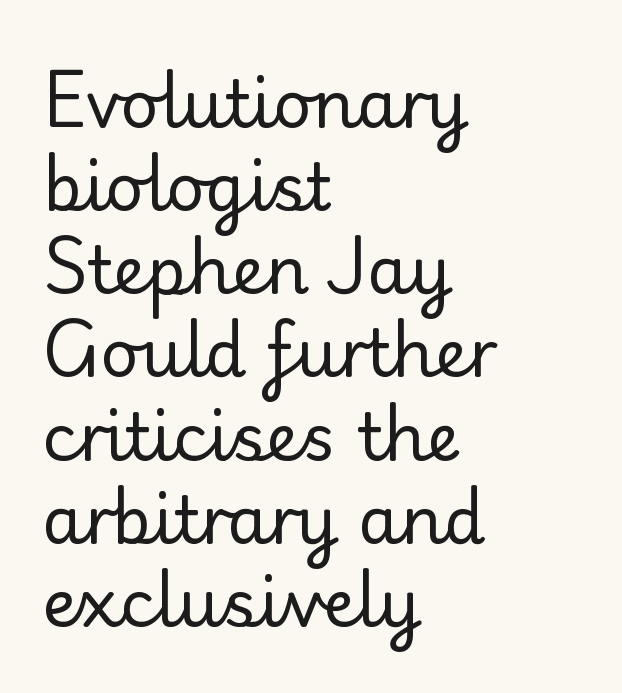
The image shows 66 px regular-weight sans-serif type, upright; set left-aligned, normal line spacing (1.26x), normal letter spacing, not underlined; low stroke contrast and a small x-height.
